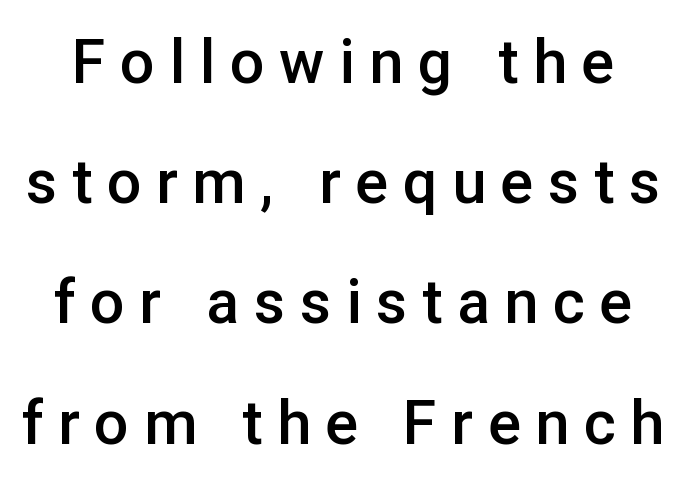
The image shows 61 px semibold sans-serif type, upright; set loose line spacing (1.97x), unusually wide letter spacing (+0.24 em), not underlined; low stroke contrast and a medium x-height.
